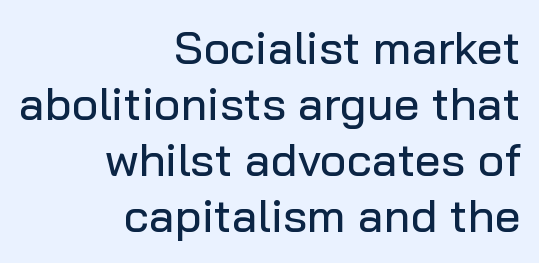
The image shows 46 px sans-serif type, upright; set right-aligned, line spacing 1.22x, normal letter spacing, not underlined; low stroke contrast and a medium x-height.
